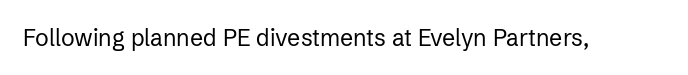
{"italic": "no", "bold": "no", "underline": "no", "letter_spacing": "normal", "letter_spacing_em": 0.0, "glyph_px": 23}
